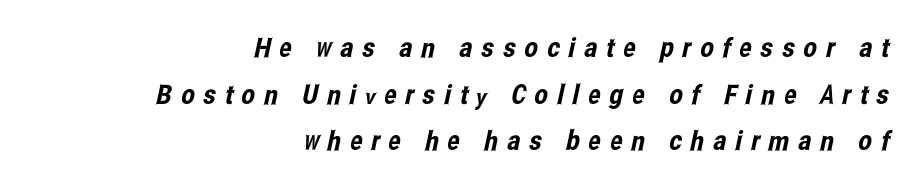
Q: Is the text underlined? A: No.
Q: How is the paragraph aligned? A: Right-aligned.
Q: Is the spacing between letters normal or unusually wide? A: Unusually wide.
